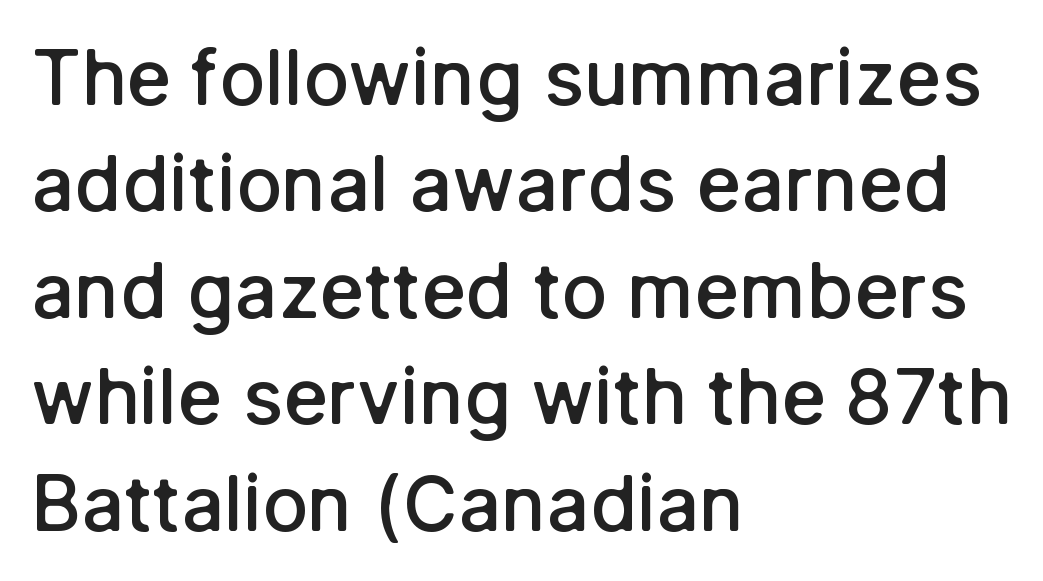
Vertically, the passage feels balanced, rows spaced as you'd expect. This is roman type, the default non-slanted kind. Nothing sits at the stroke ends, so this counts as sans-serif. The typesetting leans somewhat heavy: a semibold.
